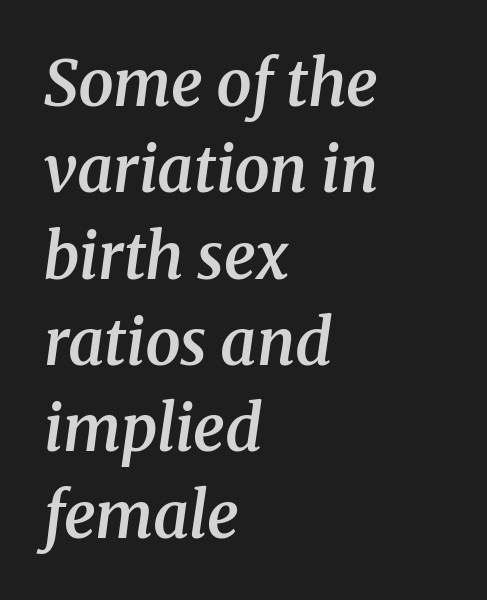
The image shows 63 px semibold serif type, italic (leaning right); set left-aligned, normal line spacing (1.37x), normal letter spacing, not underlined; medium stroke contrast and a medium x-height.
